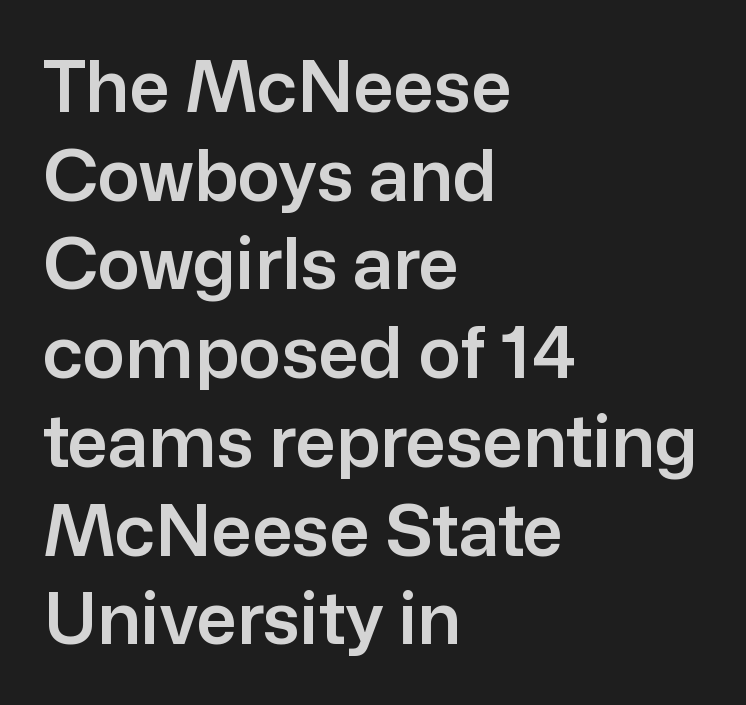
The image shows 71 px sans-serif type, upright; set left-aligned, normal line spacing (1.25x), normal letter spacing, not underlined; low stroke contrast and a medium x-height.
